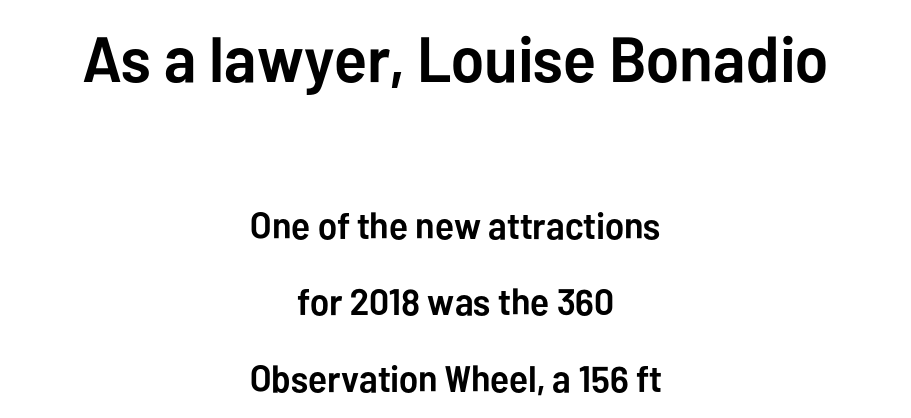
The image shows 64 px semibold sans-serif type, upright; set centered, loose line spacing (2.07x), normal letter spacing, not underlined; the first (top) block is 1.73x larger; low stroke contrast and a medium x-height.
